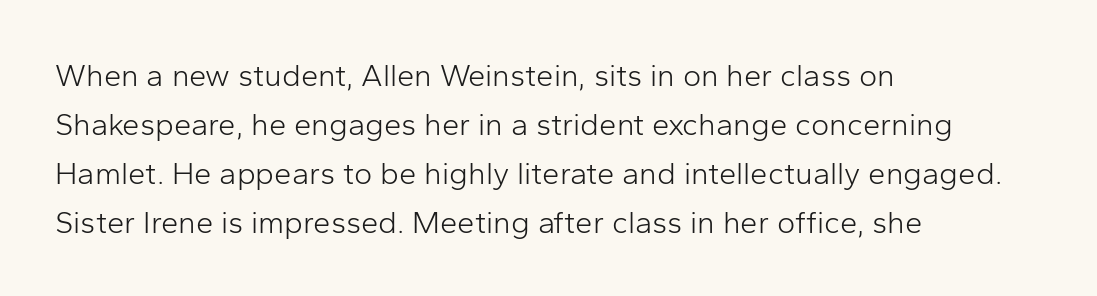
{"serif": "no", "italic": "no", "bold": "no", "weight": "light", "width": "normal", "stroke_contrast": "low", "x_height": "medium", "monospaced": "no", "underline": "no", "align": "left", "line_spacing": "normal", "line_spacing_ratio": 1.58, "letter_spacing": "normal", "letter_spacing_em": 0.0, "glyph_px": 31}
